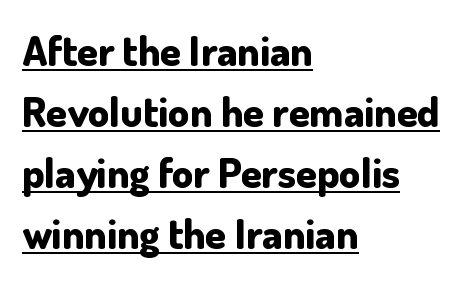
{"serif": "no", "italic": "no", "bold": "yes", "weight": "bold", "width": "normal", "stroke_contrast": "low", "x_height": "small", "monospaced": "no", "underline": "yes", "align": "left", "line_spacing": "normal", "line_spacing_ratio": 1.45, "letter_spacing": "normal", "letter_spacing_em": 0.0, "glyph_px": 42}
